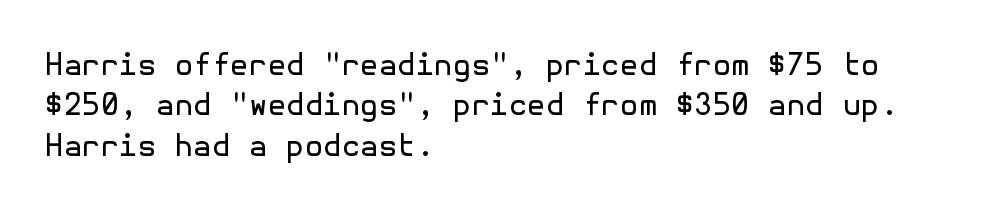
{"serif": "no", "italic": "no", "bold": "no", "weight": "regular", "width": "normal", "x_height": "medium", "underline": "no", "align": "left", "line_spacing": "normal", "line_spacing_ratio": 1.35, "letter_spacing": "normal", "letter_spacing_em": 0.0, "glyph_px": 30}
